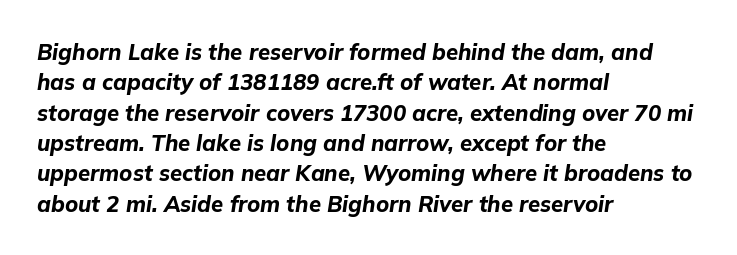
The space directly below the letters is spotless. Students, note that the glyphs here touch the page at normal intervals. The letters are bold, with thick, heavy strokes. The lines in this sample share a left origin and differ only in where they stop. There's an unmistakable incline to the writing here. Normally led — the rows are evenly, conventionally spaced.
